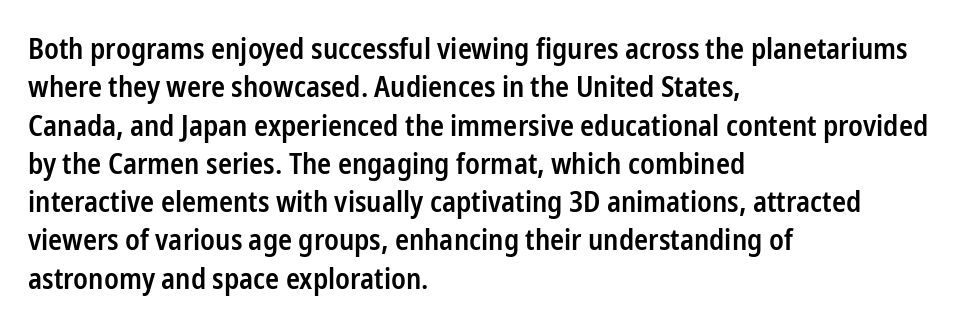
Q: Is the text bold? A: Semi-bold.
Q: Is the text italic (slanted)? A: No, it is upright.
Q: Is the typeface a serif or a sans-serif typeface? A: Sans-serif.
Q: Is the text underlined? A: No.
Q: How is the paragraph aligned? A: Left-aligned.
Q: Is the spacing between letters normal or unusually wide? A: Normal.
Q: Is the spacing between lines tight, normal or loose? A: Normal.
Q: Width (condensed, normal, or wide)? A: Condensed.
Q: Stroke contrast? A: Low.
Q: x-height? A: Medium.
Q: Monospaced? A: No.
